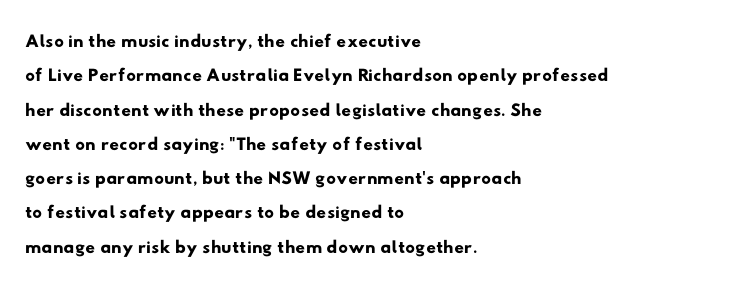
Q: Is the text underlined? A: No.
Q: How is the paragraph aligned? A: Left-aligned.
Q: Is the spacing between letters normal or unusually wide? A: Normal.
Q: Is the spacing between lines tight, normal or loose? A: Normal.
